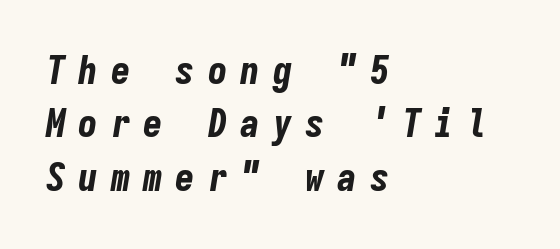
{"italic": "yes", "lean": "right", "slant_degrees": 9, "bold": "yes", "weight": "bold", "width": "condensed", "stroke_contrast": "low", "x_height": "medium", "monospaced": "yes", "underline": "no", "align": "left", "line_spacing": "normal", "line_spacing_ratio": 1.37, "letter_spacing": "wide", "letter_spacing_em": 0.33, "glyph_px": 39}
